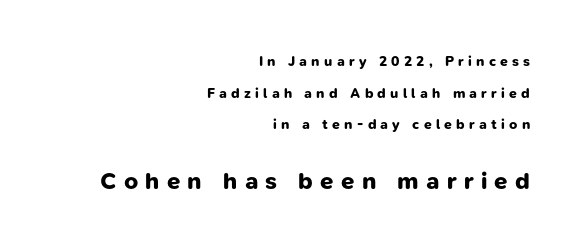
Q: Is the text bold? A: Yes.
Q: Is the text underlined? A: No.
Q: How is the paragraph aligned? A: Right-aligned.
Q: Is the spacing between letters normal or unusually wide? A: Unusually wide.
Q: Is the spacing between lines tight, normal or loose? A: Loose.
Q: Which block of text is set in a larger size, the first (top) or the second (bottom)? A: The second (bottom) one.
